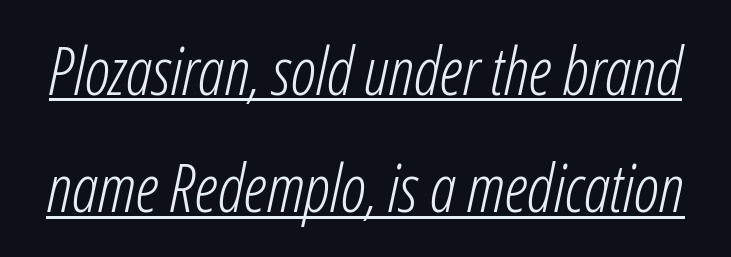
Like a heading marked for emphasis, these lines bear an underscore. This sample has the flowing, uneven cadence of proportional lettering. Posture: slanted. Default kerning and tracking; the words read as compact shapes. These glyphs show unthickened strokes, regular width or finer.
